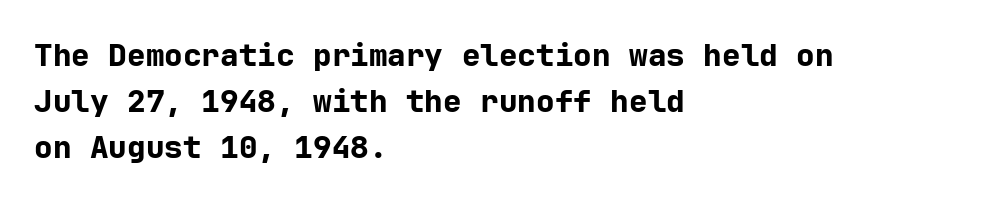
Q: Is the text bold? A: Yes.
Q: Is the text italic (slanted)? A: No, it is upright.
Q: Is the typeface a serif or a sans-serif typeface? A: Sans-serif.
Q: Is the text underlined? A: No.
Q: How is the paragraph aligned? A: Left-aligned.
Q: Is the spacing between letters normal or unusually wide? A: Normal.
Q: Is the spacing between lines tight, normal or loose? A: Normal.
Q: Width (condensed, normal, or wide)? A: Normal.
Q: Stroke contrast? A: Low.
Q: x-height? A: Medium.
